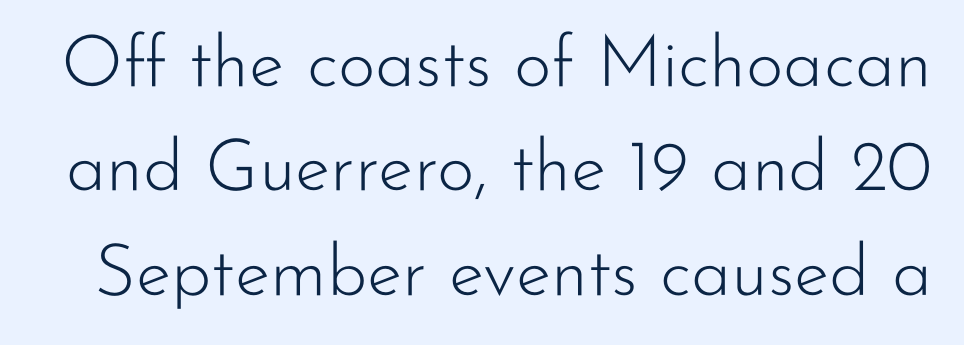
Q: Is the text bold? A: No.
Q: Is the text italic (slanted)? A: No, it is upright.
Q: Is the typeface a serif or a sans-serif typeface? A: Sans-serif.
Q: Is the text underlined? A: No.
Q: Is the spacing between letters normal or unusually wide? A: Normal.
Q: Is the spacing between lines tight, normal or loose? A: Normal.
Q: Width (condensed, normal, or wide)? A: Normal.
Q: Stroke contrast? A: Low.
Q: x-height? A: Small.
Q: Monospaced? A: No.
